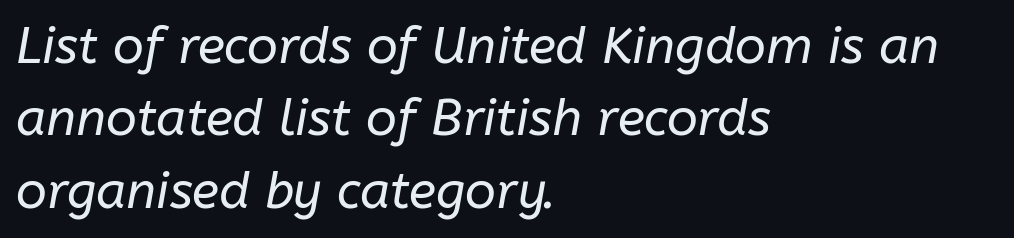
Check the space under the baseline: it is left empty. Style check: oblique. Counters stay open thanks to moderate or lighter strokes. The face used here is proportionally spaced, like ordinary book or web type.
